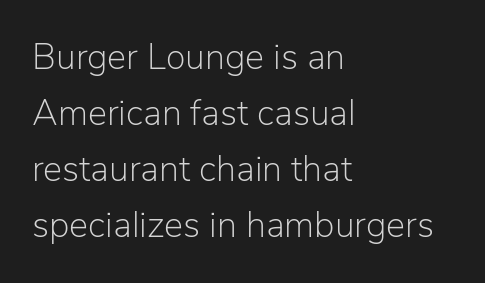
Think standard paragraph weight, or any step lighter than that. Nope, no serifs anywhere on these letters. Where is the straight margin? On the left. Nope, not italic — everything's standing straight. The face used here is rendered with its standard letterfit. The passage shown is typed in a proportional face where columns would drift.
